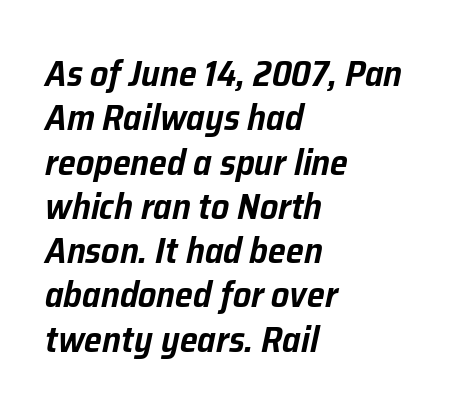
{"italic": "yes", "lean": "right", "slant_degrees": 12, "width": "normal", "stroke_contrast": "low", "x_height": "medium", "monospaced": "no", "underline": "no", "align": "left", "line_spacing_ratio": 1.23, "letter_spacing": "normal", "letter_spacing_em": 0.0, "glyph_px": 36}
